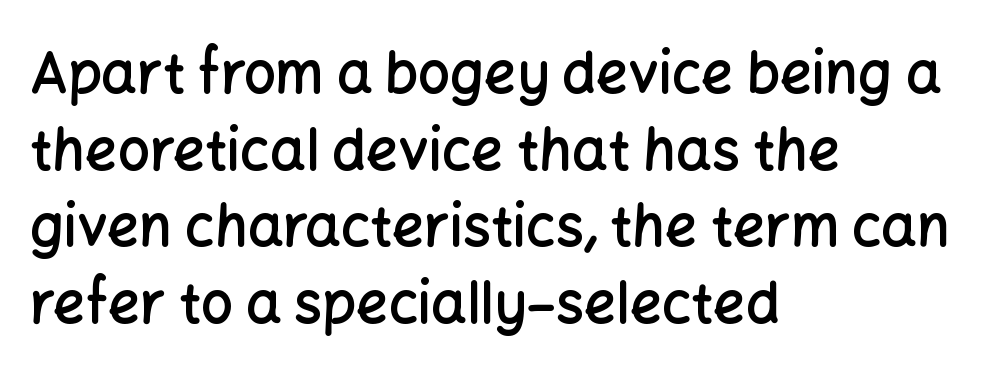
Classification — sans serif. The rendering uses a moderate line-height, typical for paragraphs. The characters look somewhat weighty, a semibold short of true bold. Compared with a centered layout, this one pins lines to the left instead. Rendered with straight, roman letterforms.
